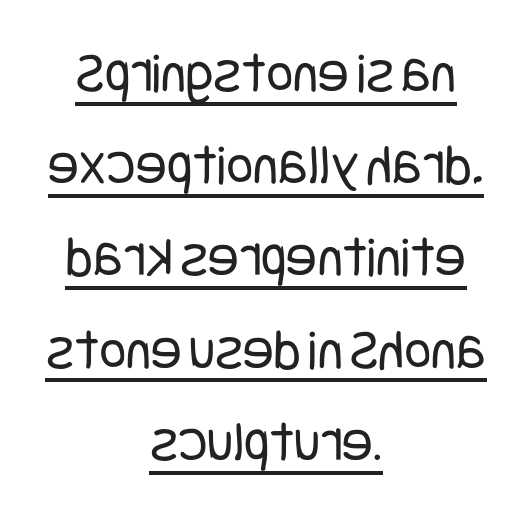
Every stem runs plumb, perpendicular to the baseline. Examine the stroke ends and you'll find no serifs. The face used here appears with an underline applied. The weight would be labelled regular, book, light, or lighter still.
